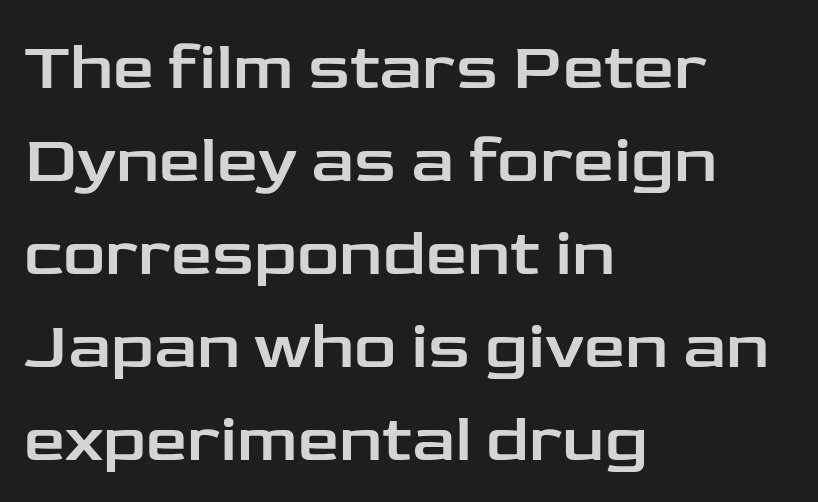
Spacing between characters is what you'd get straight out of the box. This is roman type, the default non-slanted kind. Font category for this specimen: sans-serif. This sample has the flowing, uneven cadence of proportional lettering. These lines stack with their left ends in a neat column.
